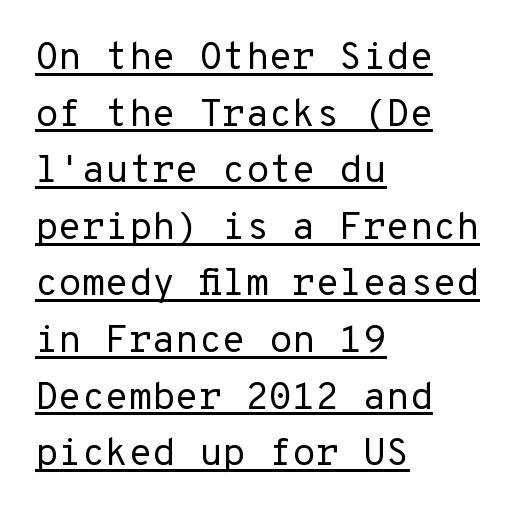
The image shows 38 px regular-weight sans-serif type, upright; set left-aligned, normal line spacing (1.49x), normal letter spacing, underlined; low stroke contrast and a medium x-height.
